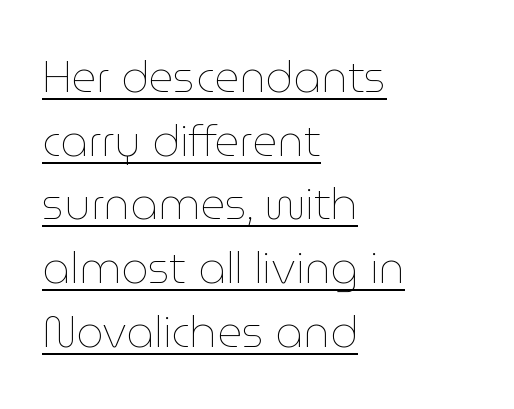
The image shows 43 px thin type, upright; set left-aligned, normal line spacing (1.48x), normal letter spacing, underlined; low stroke contrast and a medium x-height.
